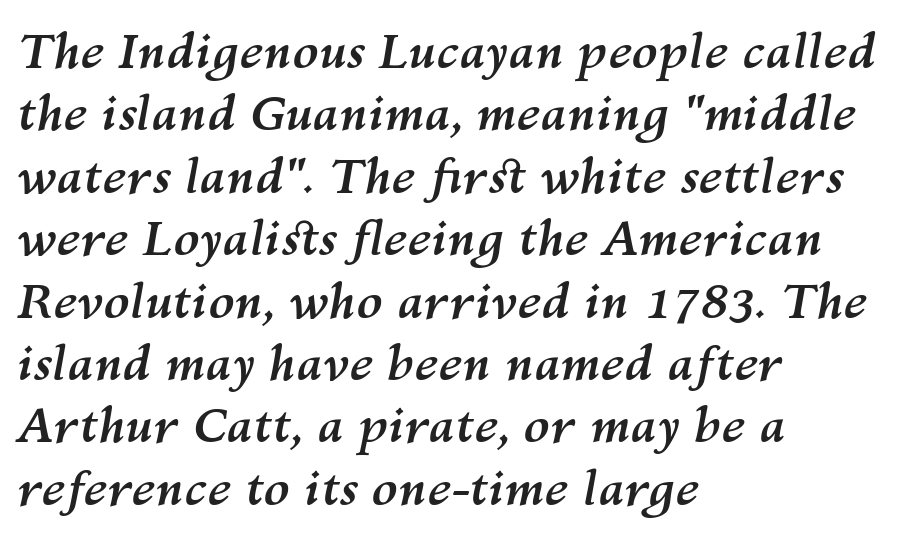
Students, observe: this is what conventionally led text looks like. Observe the lean: these are italic letterforms. No extra tracking has been applied to these lines. These lines are rendered in a variable-pitch font.
